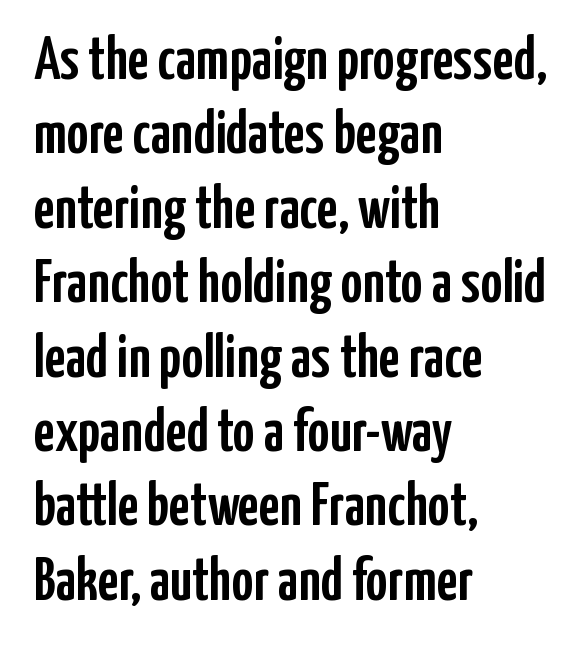
Q: Is the text italic (slanted)? A: No, it is upright.
Q: Is the typeface a serif or a sans-serif typeface? A: Sans-serif.
Q: Is the text underlined? A: No.
Q: How is the paragraph aligned? A: Left-aligned.
Q: Is the spacing between letters normal or unusually wide? A: Normal.
Q: Width (condensed, normal, or wide)? A: Condensed.
Q: Stroke contrast? A: Low.
Q: x-height? A: Medium.
Q: Monospaced? A: No.
